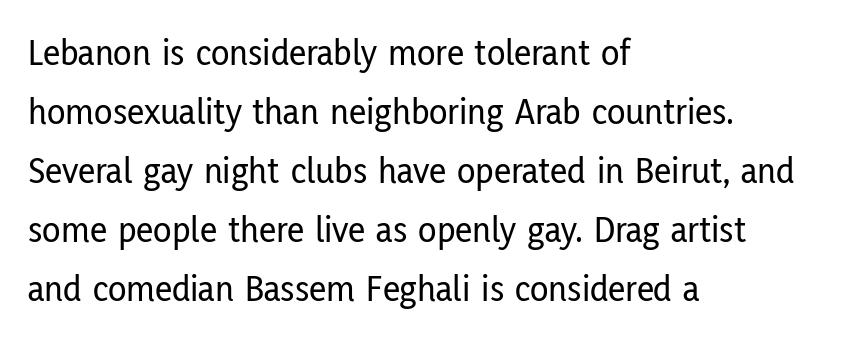
The image shows 38 px condensed sans-serif type, upright; set left-aligned, normal line spacing (1.55x), normal letter spacing, not underlined; low stroke contrast and a medium x-height.
